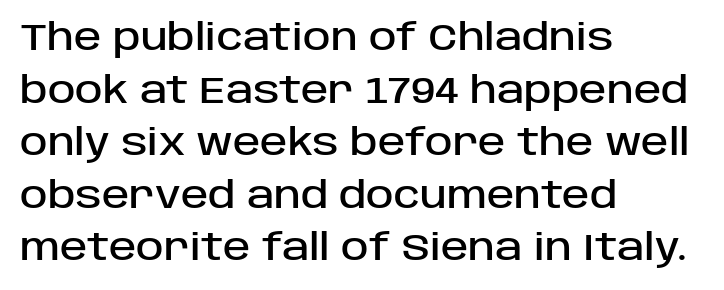
{"serif": "no", "italic": "no", "width": "normal", "stroke_contrast": "low", "x_height": "large", "monospaced": "no", "underline": "no", "align": "left", "line_spacing": "normal", "line_spacing_ratio": 1.42, "letter_spacing": "normal", "letter_spacing_em": 0.0, "glyph_px": 37}
